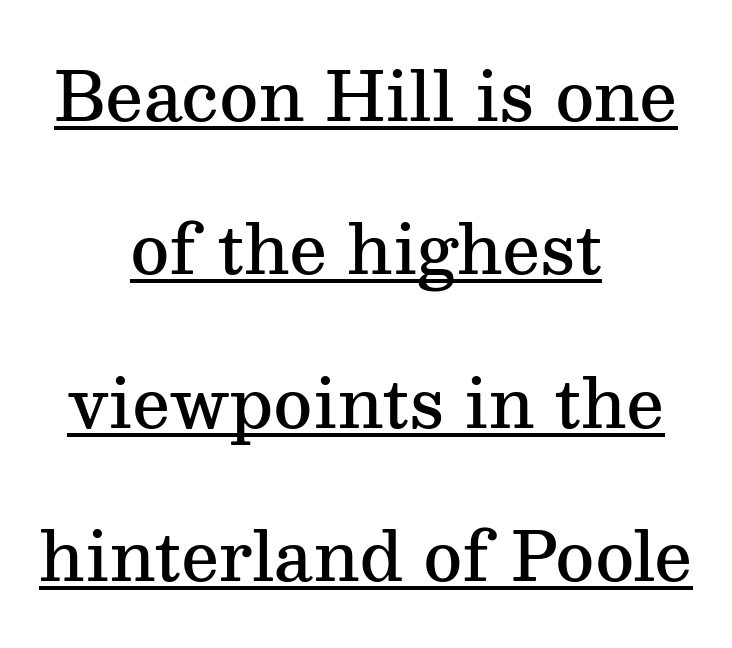
Q: Is the text bold? A: Semi-bold.
Q: Is the text italic (slanted)? A: No, it is upright.
Q: Is the typeface a serif or a sans-serif typeface? A: Serif.
Q: Is the text underlined? A: Yes.
Q: How is the paragraph aligned? A: Centered.
Q: Is the spacing between letters normal or unusually wide? A: Normal.
Q: Is the spacing between lines tight, normal or loose? A: Loose.
Q: Width (condensed, normal, or wide)? A: Normal.
Q: Stroke contrast? A: Medium.
Q: x-height? A: Medium.
Q: Monospaced? A: No.
